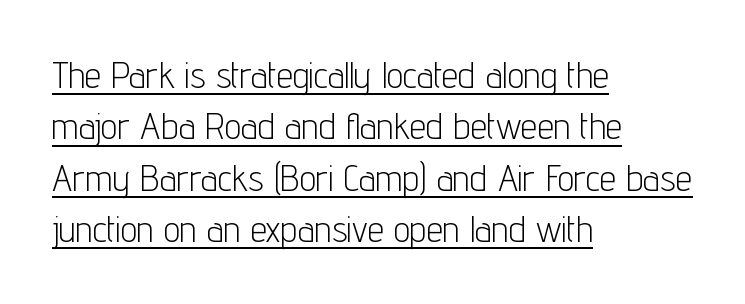
Q: Is the text bold? A: No.
Q: Is the text italic (slanted)? A: No, it is upright.
Q: Is the typeface a serif or a sans-serif typeface? A: Sans-serif.
Q: Is the text underlined? A: Yes.
Q: How is the paragraph aligned? A: Left-aligned.
Q: Is the spacing between letters normal or unusually wide? A: Normal.
Q: Is the spacing between lines tight, normal or loose? A: Normal.
Q: Width (condensed, normal, or wide)? A: Condensed.
Q: Stroke contrast? A: Low.
Q: x-height? A: Medium.
Q: Monospaced? A: No.
